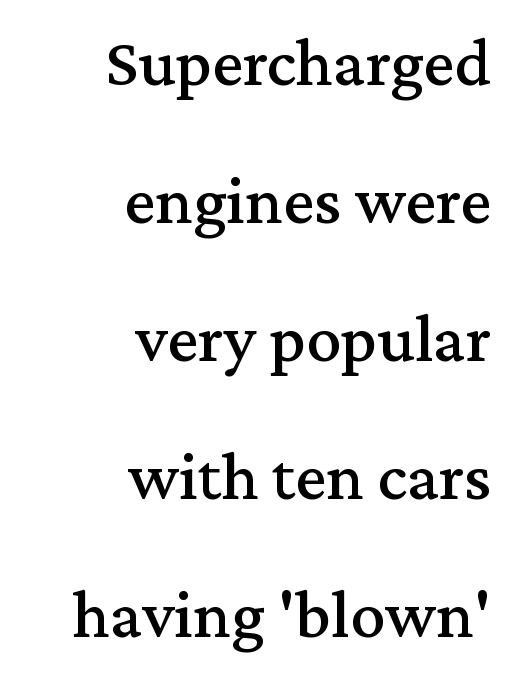
Q: Is the text italic (slanted)? A: No, it is upright.
Q: Is the typeface a serif or a sans-serif typeface? A: Serif.
Q: Is the text underlined? A: No.
Q: How is the paragraph aligned? A: Right-aligned.
Q: Is the spacing between letters normal or unusually wide? A: Normal.
Q: Is the spacing between lines tight, normal or loose? A: Loose.
Q: Width (condensed, normal, or wide)? A: Normal.
Q: Stroke contrast? A: Medium.
Q: x-height? A: Medium.
Q: Monospaced? A: No.
